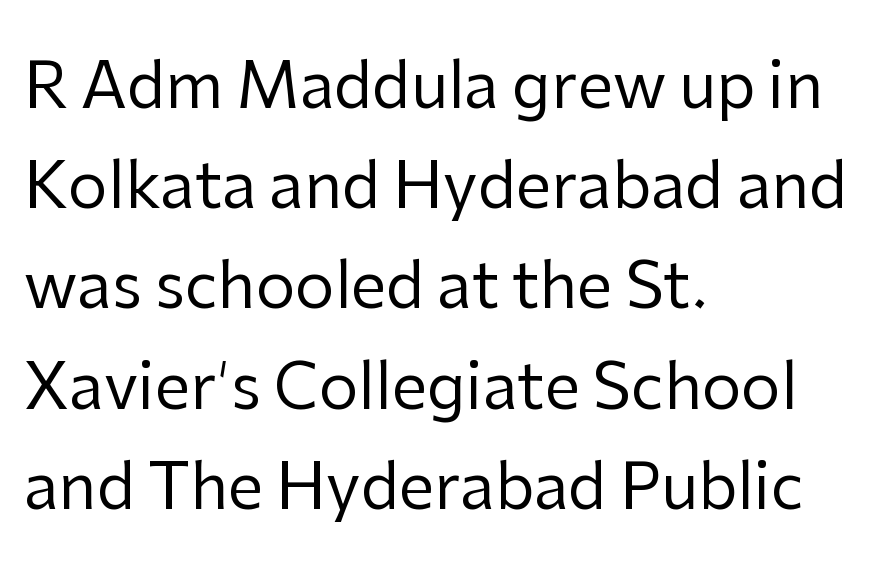
{"serif": "no", "italic": "no", "bold": "no", "weight": "regular", "width": "normal", "stroke_contrast": "low", "x_height": "medium", "monospaced": "no", "underline": "no", "align": "left", "line_spacing": "normal", "line_spacing_ratio": 1.59, "letter_spacing": "normal", "letter_spacing_em": 0.0, "glyph_px": 63}
